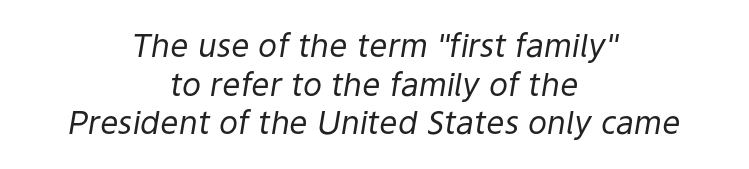
{"italic": "yes", "lean": "right", "slant_degrees": 9, "bold": "no", "weight": "regular", "width": "normal", "stroke_contrast": "low", "x_height": "medium", "monospaced": "no", "underline": "no", "align": "center", "line_spacing_ratio": 1.21, "letter_spacing": "normal", "letter_spacing_em": 0.0, "glyph_px": 32}
